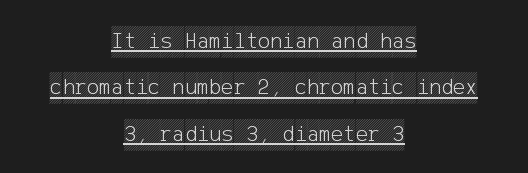
Each line is balanced around a shared central axis. The letters sit at their default tracking, neither squeezed nor spread. You can see a thin bar hugging the bottom of the glyphs. The type sits square on the baseline with zero lean. Widely set lines give the paragraph a tall, airy silhouette.
